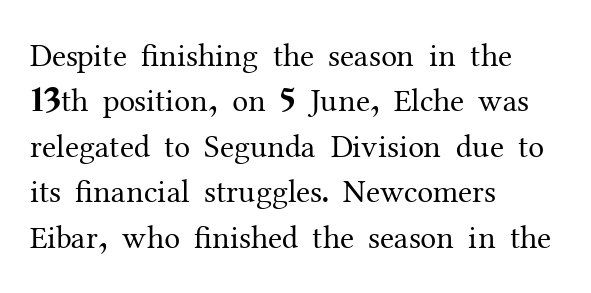
Q: Is the text bold? A: No.
Q: Is the text italic (slanted)? A: No, it is upright.
Q: Is the typeface a serif or a sans-serif typeface? A: Serif.
Q: Is the text underlined? A: No.
Q: How is the paragraph aligned? A: Left-aligned.
Q: Is the spacing between letters normal or unusually wide? A: Normal.
Q: Is the spacing between lines tight, normal or loose? A: Normal.
Q: Width (condensed, normal, or wide)? A: Normal.
Q: Stroke contrast? A: Medium.
Q: x-height? A: Medium.
Q: Monospaced? A: No.
